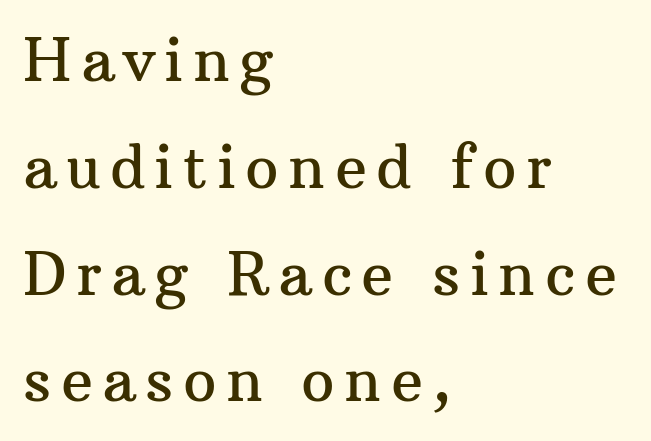
The image shows 59 px serif type, upright; set left-aligned, line spacing 1.81x, not underlined; medium stroke contrast and a medium x-height.
